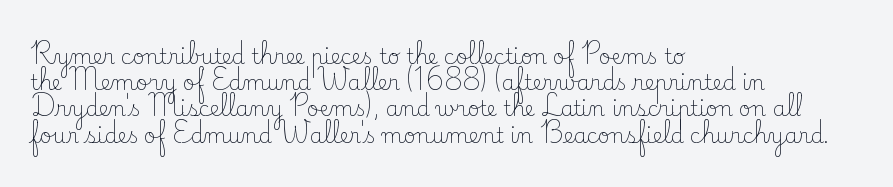
The image shows 21 px text type, upright; set left-aligned, normal line spacing (1.25x), normal letter spacing, not underlined.
